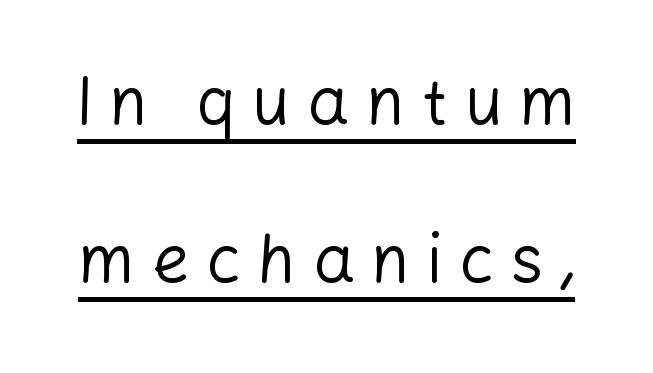
{"serif": "no", "italic": "no", "bold": "no", "weight": "regular", "width": "normal", "stroke_contrast": "low", "x_height": "medium", "monospaced": "no", "underline": "yes", "line_spacing": "loose", "line_spacing_ratio": 2.4, "letter_spacing": "wide", "letter_spacing_em": 0.25, "glyph_px": 66}
